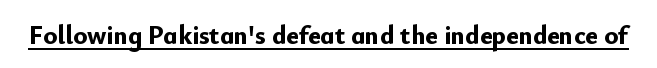
The image shows 26 px bold type, upright; set normal letter spacing, underlined.
